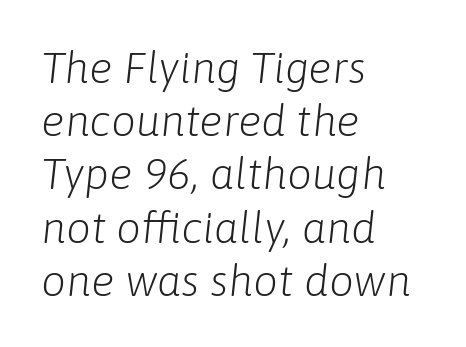
The image shows 44 px light type, italic (leaning right); set left-aligned, line spacing 1.21x, normal letter spacing, not underlined; low stroke contrast and a medium x-height.
